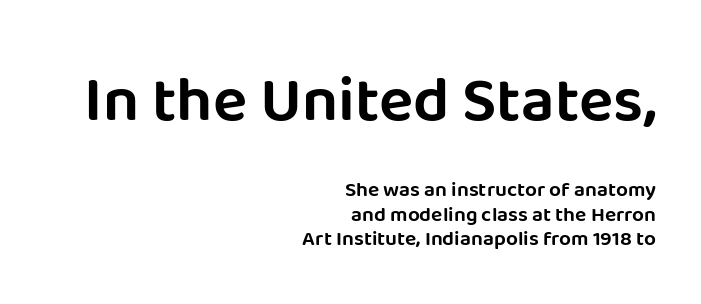
Rule under the text: the space is simply empty. Grotesque or geometric, the face here clearly has no serifs. The horizontal fit of the characters is conventional and even. Where is the straight margin? On the right. Between these two stacked blocks, the higher one wins on size.
